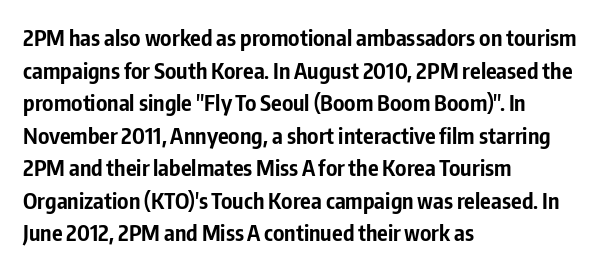
Q: Is the text bold? A: Yes.
Q: Is the text italic (slanted)? A: No, it is upright.
Q: Is the text underlined? A: No.
Q: How is the paragraph aligned? A: Left-aligned.
Q: Is the spacing between letters normal or unusually wide? A: Normal.
Q: Is the spacing between lines tight, normal or loose? A: Normal.
